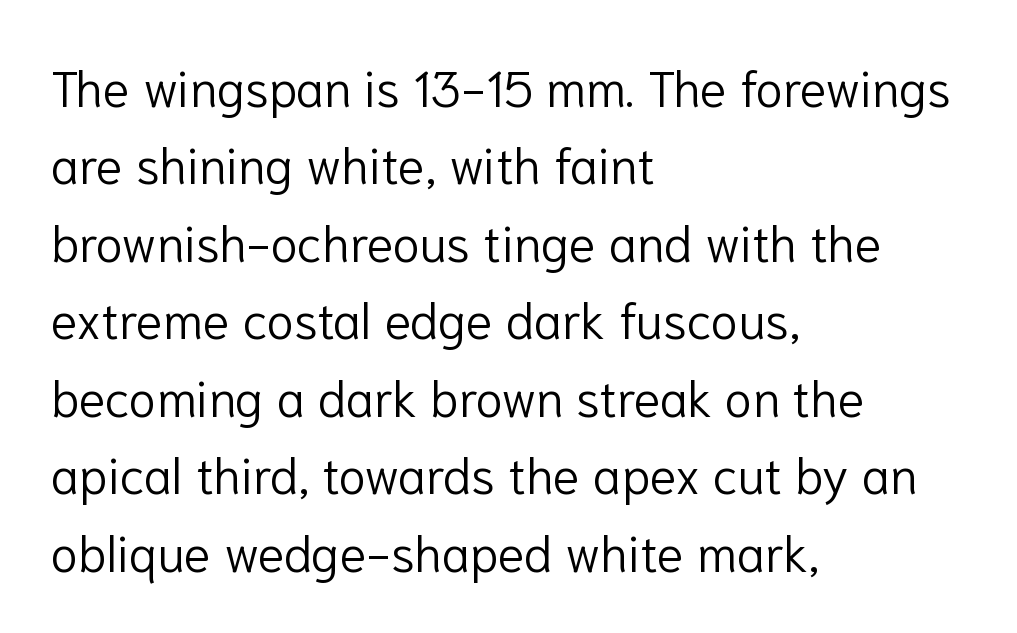
The image shows 50 px light sans-serif type, upright; set left-aligned, normal line spacing (1.55x), normal letter spacing, not underlined; low stroke contrast and a medium x-height.
